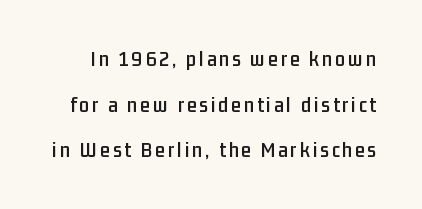
The image shows 22 px text type, upright; set loose line spacing (2.07x), not underlined.
